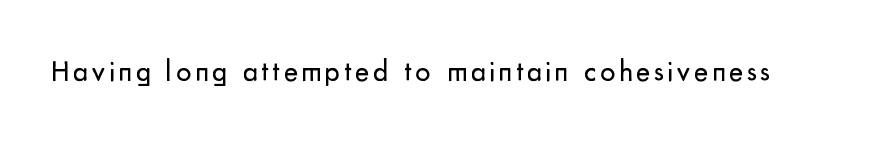
{"serif": "no", "italic": "no", "bold": "no", "weight": "regular", "width": "normal", "stroke_contrast": "low", "x_height": "small", "monospaced": "no", "underline": "no", "glyph_px": 30}
